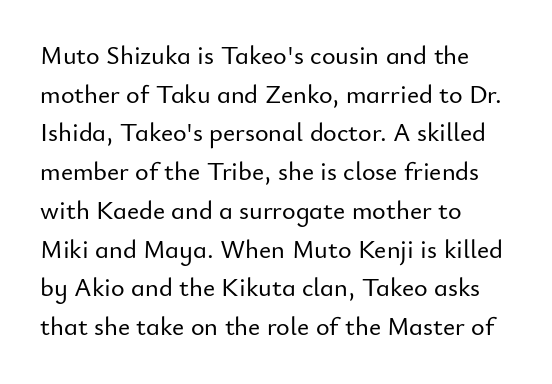
If you measured baseline to baseline, you'd find a middling distance. The line texture is even and compact thanks to regular tracking. Descender tails drop into unmarked territory. Posture: upright roman. Horizontally, the lines are justified to the leading edge only.
